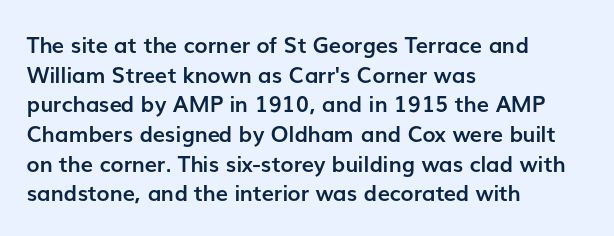
Q: Is the text bold? A: Yes.
Q: Is the text italic (slanted)? A: No, it is upright.
Q: Is the text underlined? A: No.
Q: How is the paragraph aligned? A: Left-aligned.
Q: Is the spacing between letters normal or unusually wide? A: Normal.
Q: Is the spacing between lines tight, normal or loose? A: Normal.
